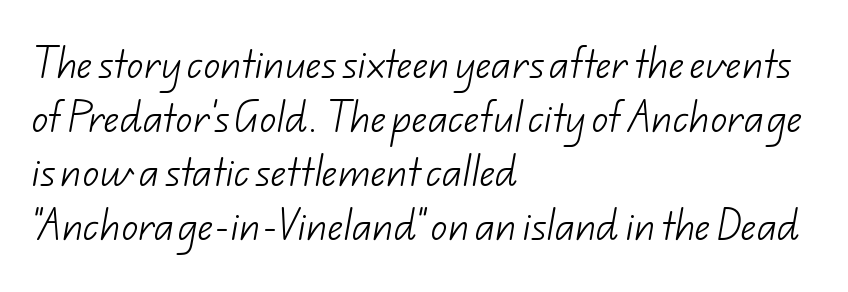
Bold? No — there's no thickening of the strokes. Each letter keeps its own natural width here, so spacing adapts to shape. The passage shown stacks its lines at a standard gap. These lines are set flush left with a ragged right edge.
